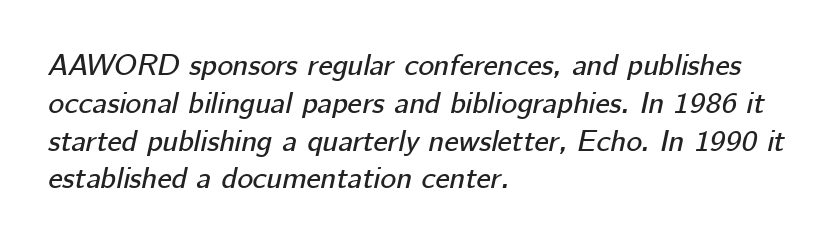
Q: Is the text italic (slanted)? A: Yes, it leans right by about 12 degrees.
Q: Is the text underlined? A: No.
Q: How is the paragraph aligned? A: Left-aligned.
Q: Is the spacing between letters normal or unusually wide? A: Normal.
Q: Is the spacing between lines tight, normal or loose? A: Normal.
Q: Width (condensed, normal, or wide)? A: Normal.
Q: Stroke contrast? A: Low.
Q: x-height? A: Medium.
Q: Monospaced? A: No.
